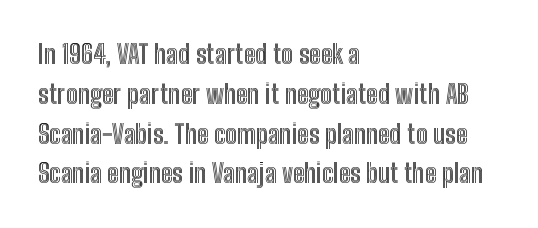
How would I describe the line gaps? Plain and ordinary. Does extra space separate the letters? No, they use regular spacing. These lines stack with their left ends in a neat column. Underlining? Definitely not there. Quick note: not italic, upright.
